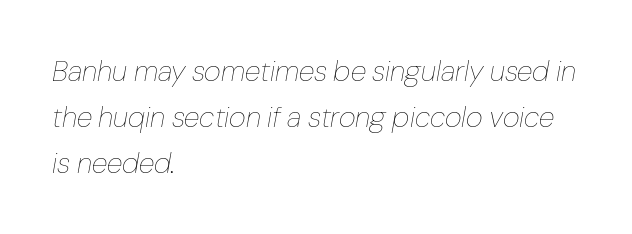
Each stroke keeps to a modest, everyday thickness or less. The face used here is rendered with its standard letterfit. The glyphs look as if they've been sheared to an angle. The passage shown is not underscored anywhere. Teacher's note: observe the even left margin — that is flush-left alignment.
